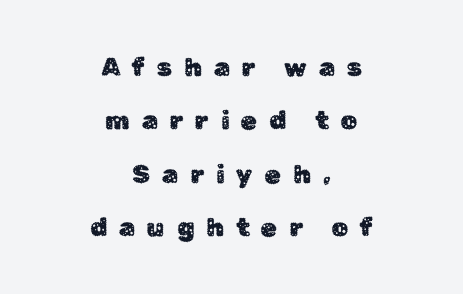
{"italic": "no", "underline": "no", "align": "center", "line_spacing": "loose", "line_spacing_ratio": 2.05, "letter_spacing": "wide", "letter_spacing_em": 0.46, "glyph_px": 26}
